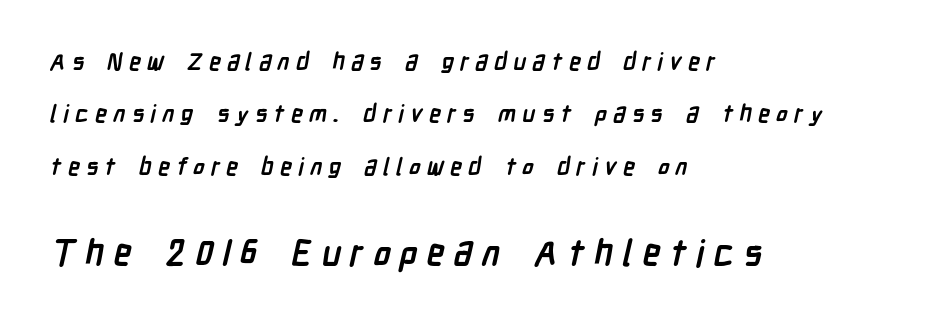
The image shows 36 px semibold, condensed sans-serif type; set left-aligned, loose line spacing (2.18x), unusually wide letter spacing (+0.26 em), not underlined; the second (bottom) block is 1.5x larger; low stroke contrast and a medium x-height.
